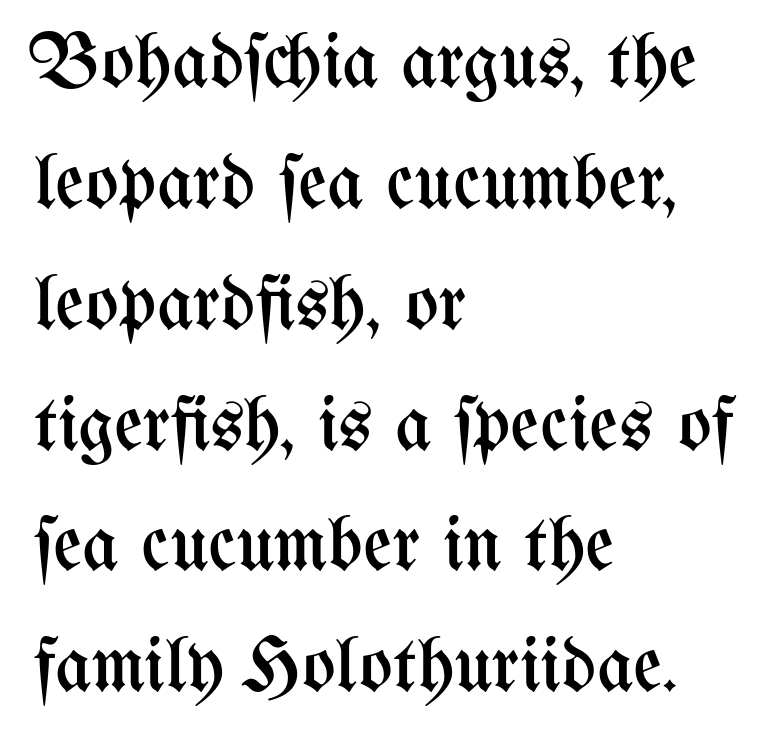
Caption: standard tracking, unaltered. Italic: no, the glyphs are upright roman. This sample has the flowing, uneven cadence of proportional lettering. The space directly below the letters is spotless. The rag falls on the right side of this text block.
